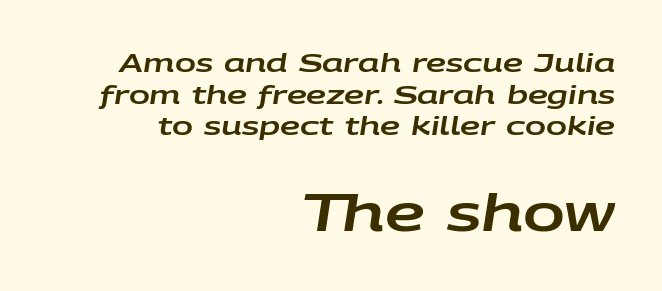
The image shows 50 px wide type, italic (leaning right); set right-aligned, normal line spacing (1.27x), normal letter spacing, not underlined; the second (bottom) block is 2.0x larger; low stroke contrast and a large x-height.
